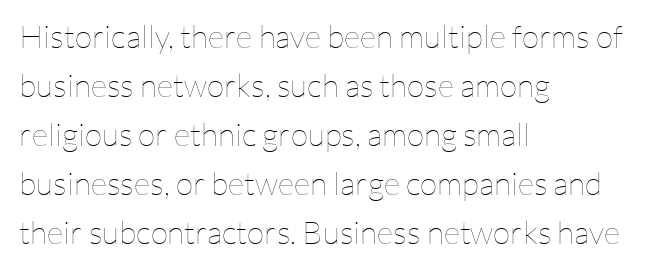
Q: Is the text bold? A: No.
Q: Is the text italic (slanted)? A: No, it is upright.
Q: Is the text underlined? A: No.
Q: How is the paragraph aligned? A: Left-aligned.
Q: Is the spacing between letters normal or unusually wide? A: Normal.
Q: Is the spacing between lines tight, normal or loose? A: Normal.
Q: Width (condensed, normal, or wide)? A: Normal.
Q: Stroke contrast? A: Low.
Q: x-height? A: Medium.
Q: Monospaced? A: No.
